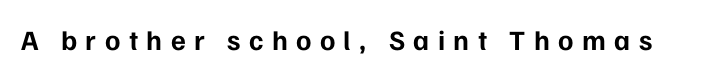
Bare-footed words on every line. Note the varied advance widths — an 'i' is clearly narrower than an 'm'. What kind of face is this? One without serifs — a sans. You can tell it's not italic because the verticals are truly vertical. Substantial extra tracking has been applied to these lines.
